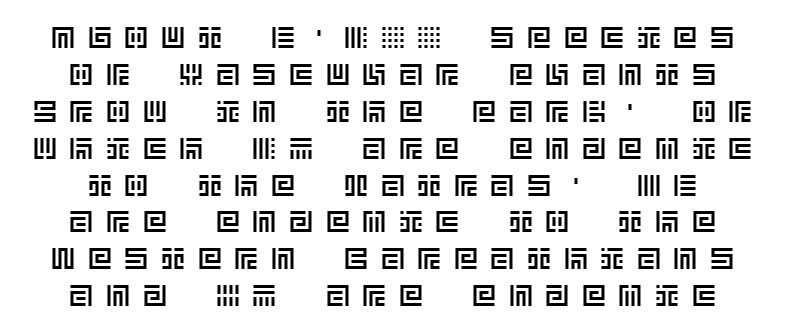
Q: Is the text italic (slanted)? A: No, it is upright.
Q: Is the text underlined? A: No.
Q: Is the spacing between letters normal or unusually wide? A: Unusually wide.
Q: Width (condensed, normal, or wide)? A: Normal.
Q: x-height? A: Large.
